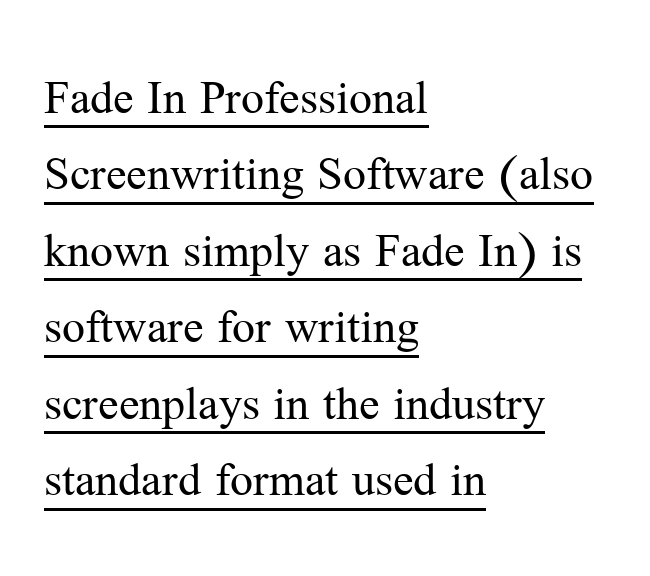
Q: Is the text bold? A: No.
Q: Is the text italic (slanted)? A: No, it is upright.
Q: Is the typeface a serif or a sans-serif typeface? A: Serif.
Q: Is the text underlined? A: Yes.
Q: How is the paragraph aligned? A: Left-aligned.
Q: Is the spacing between letters normal or unusually wide? A: Normal.
Q: Is the spacing between lines tight, normal or loose? A: Normal.
Q: Width (condensed, normal, or wide)? A: Normal.
Q: Stroke contrast? A: Medium.
Q: x-height? A: Medium.
Q: Monospaced? A: No.
